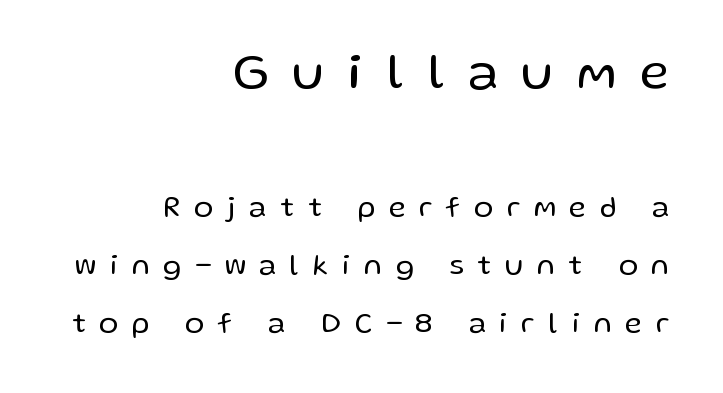
Q: Is the text bold? A: No.
Q: Is the text italic (slanted)? A: No, it is upright.
Q: Is the typeface a serif or a sans-serif typeface? A: Sans-serif.
Q: Is the text underlined? A: No.
Q: How is the paragraph aligned? A: Right-aligned.
Q: Is the spacing between letters normal or unusually wide? A: Unusually wide.
Q: Is the spacing between lines tight, normal or loose? A: Loose.
Q: Which block of text is set in a larger size, the first (top) or the second (bottom)? A: The first (top) one.
Q: Width (condensed, normal, or wide)? A: Normal.
Q: Stroke contrast? A: Low.
Q: x-height? A: Medium.
Q: Monospaced? A: No.
